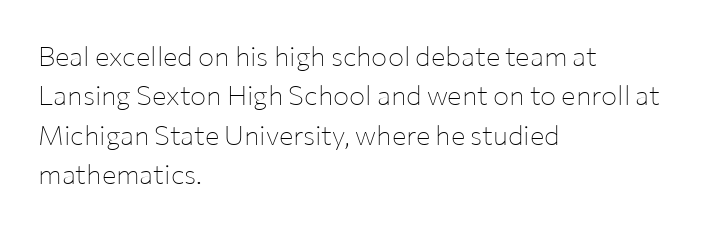
The image shows 27 px text type, upright; set left-aligned, normal line spacing (1.46x), normal letter spacing, not underlined.
